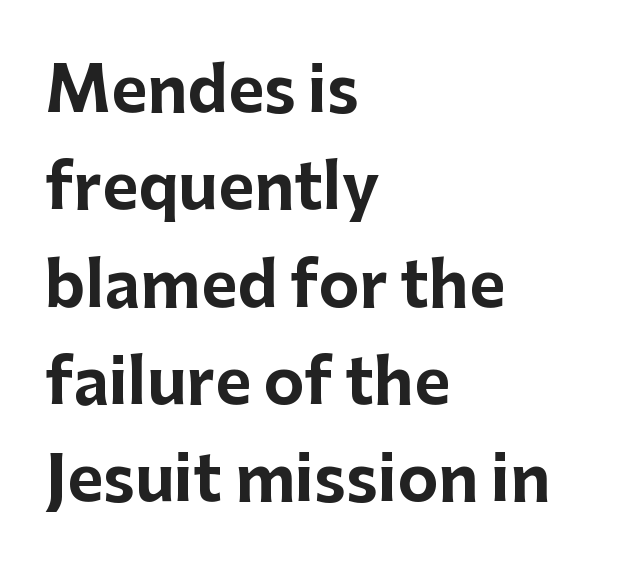
The image shows 62 px bold sans-serif type, upright; set left-aligned, normal line spacing (1.57x), normal letter spacing, not underlined; low stroke contrast and a medium x-height.
